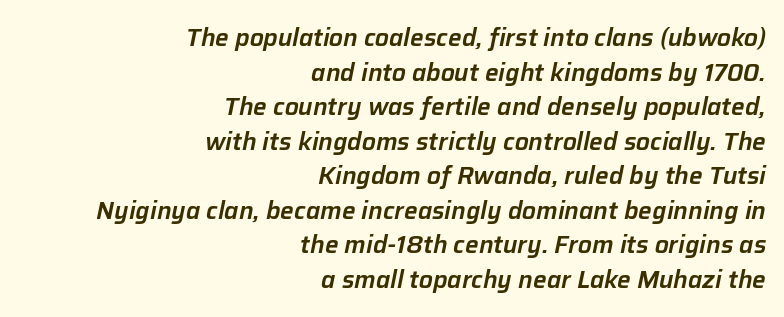
{"italic": "yes", "lean": "right", "slant_degrees": 12, "underline": "no", "align": "right", "line_spacing": "normal", "line_spacing_ratio": 1.44, "letter_spacing": "normal", "letter_spacing_em": 0.0, "glyph_px": 24}
